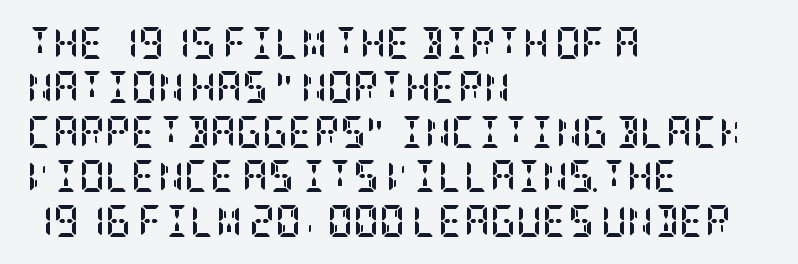
The image shows 32 px semibold, condensed serif type, upright; set left-aligned, normal line spacing (1.39x), normal letter spacing, not underlined; low stroke contrast and a large x-height.
